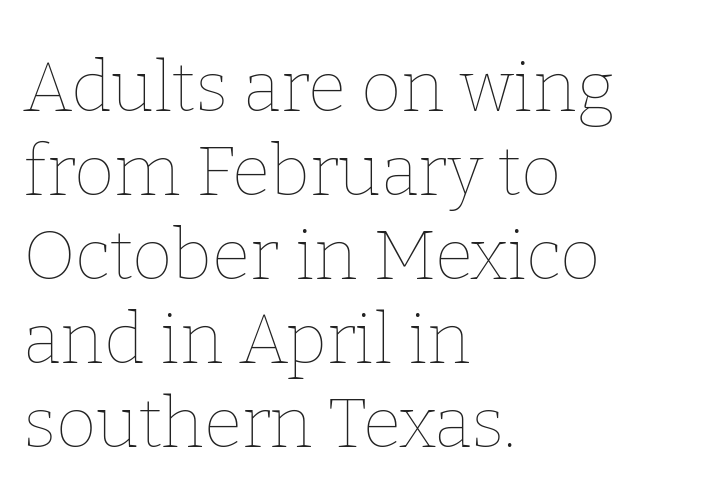
The image shows 70 px thin type, upright; set left-aligned, line spacing 1.2x, normal letter spacing, not underlined; low stroke contrast and a medium x-height.
